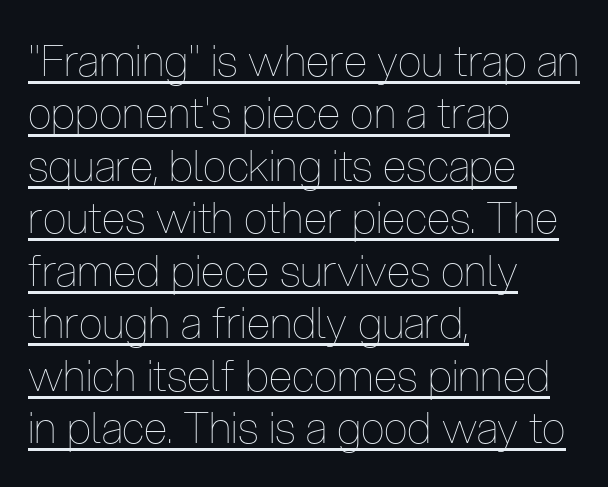
The paragraph has a hard left edge and a soft right edge. Heft: none added — not bold. A typesetter would call this zero additional tracking. The string is rendered with underlining switched on. No italicization has been applied; the sample stays upright.
